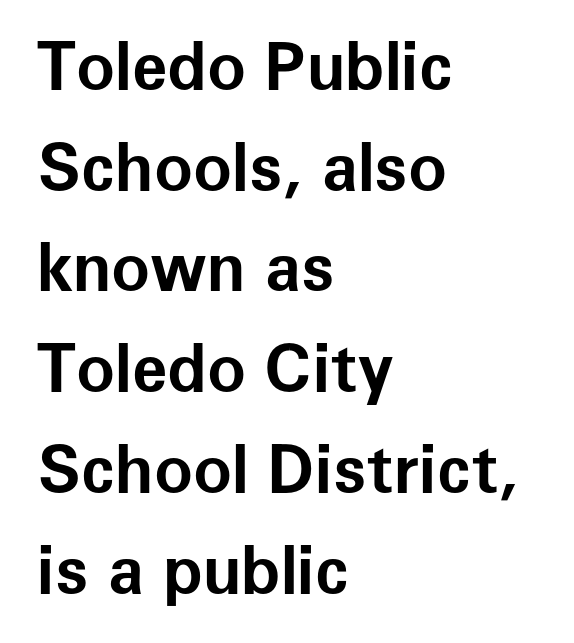
The image shows 65 px bold sans-serif type, upright; set left-aligned, normal line spacing (1.55x), normal letter spacing, not underlined; low stroke contrast and a medium x-height.
